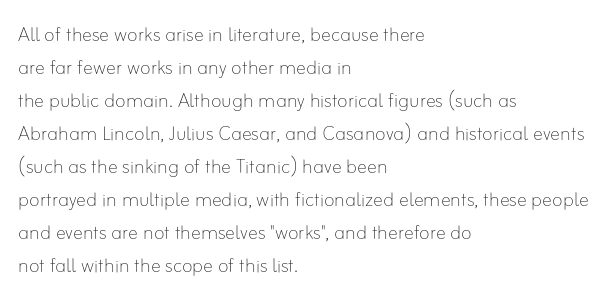
{"italic": "no", "bold": "no", "underline": "no", "align": "left", "line_spacing": "normal", "line_spacing_ratio": 1.32, "letter_spacing": "normal", "letter_spacing_em": 0.0, "glyph_px": 25}
